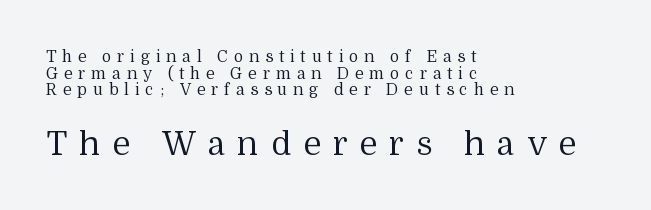
Does the copy run flush right? No — it runs flush left. Just letters on the line, the space beneath them empty. Substantial extra tracking has been applied to these lines. Note the varied advance widths — an 'i' is clearly narrower than an 'm'.
